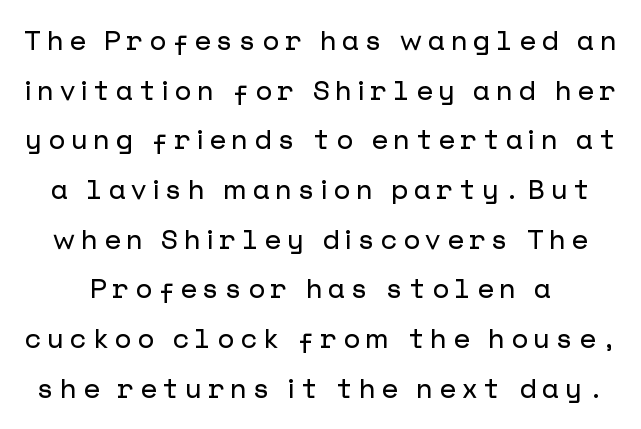
Q: Is the text italic (slanted)? A: No, it is upright.
Q: Is the text underlined? A: No.
Q: Is the spacing between letters normal or unusually wide? A: Unusually wide.
